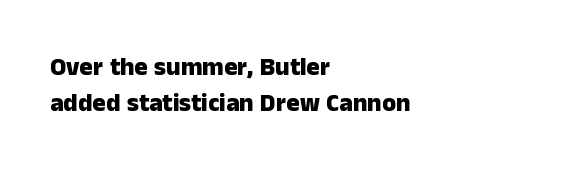
The image shows 25 px bold type, upright; set left-aligned, normal line spacing (1.44x), normal letter spacing, not underlined.
